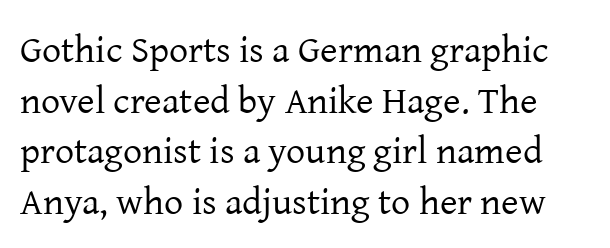
A typesetter would call this proportional, since set widths differ per character. No italicization has been applied; the sample stays upright. There is no visible air inserted between adjacent glyphs. The face looks like a standard text weight, possibly lighter. Vertical spacing — default.
